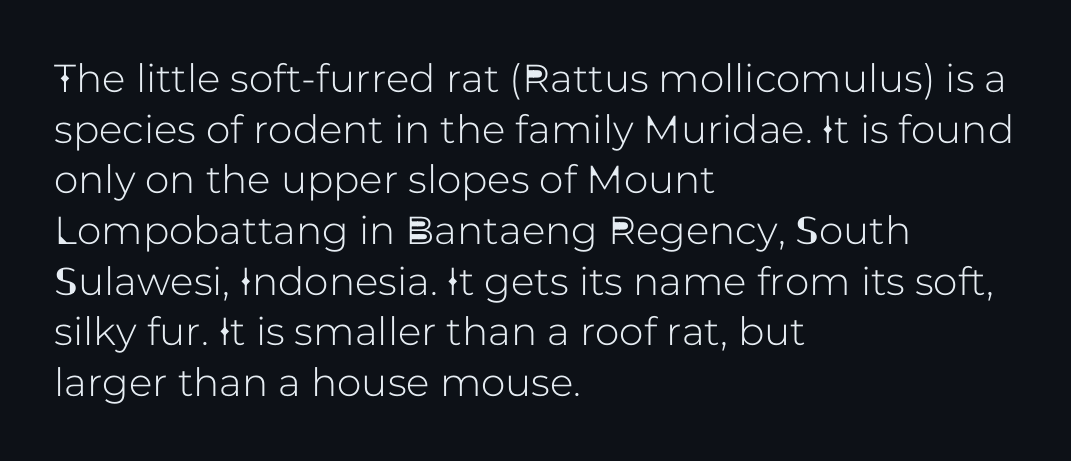
These lines are composed in type without serifs. Spacing between characters is what you'd get straight out of the box. The glyphs are unaccompanied by any horizontal stroke below them. Think of a printed novel: that variable character pitch is what you see here. The passage is arranged the way most books set body copy — flush left.
